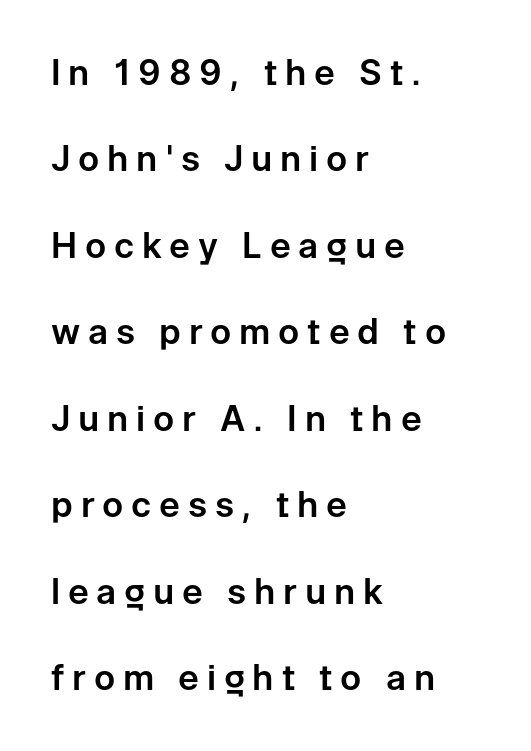
Q: Is the text italic (slanted)? A: No, it is upright.
Q: Is the typeface a serif or a sans-serif typeface? A: Sans-serif.
Q: Is the text underlined? A: No.
Q: How is the paragraph aligned? A: Left-aligned.
Q: Is the spacing between letters normal or unusually wide? A: Unusually wide.
Q: Is the spacing between lines tight, normal or loose? A: Loose.
Q: Width (condensed, normal, or wide)? A: Normal.
Q: Stroke contrast? A: Low.
Q: x-height? A: Medium.
Q: Monospaced? A: No.
